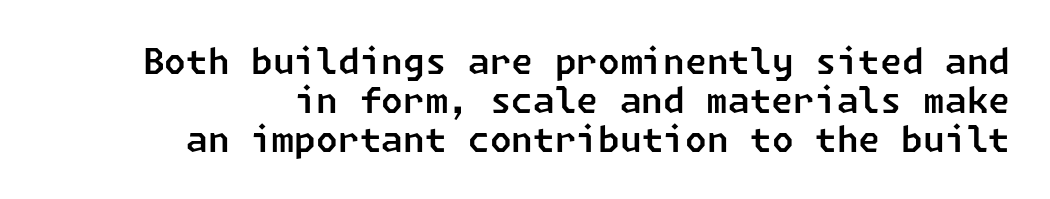
The image shows 35 px sans-serif type; set right-aligned, tight line spacing (1.11x), normal letter spacing, not underlined; low stroke contrast and a medium x-height.
